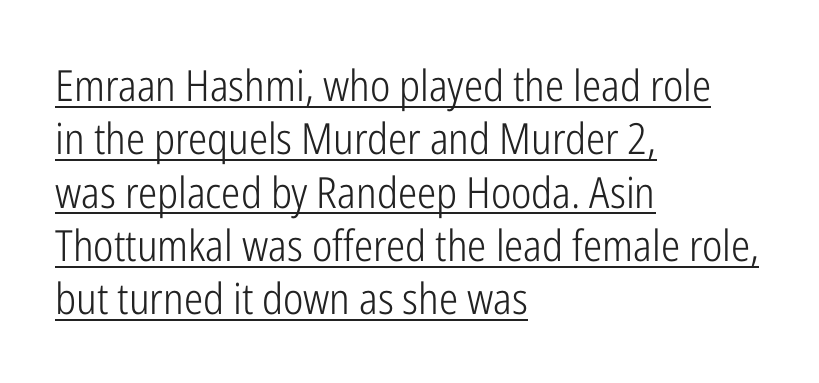
Each line starts at the same left margin while the right side varies. I'd call this a sans setting — the letters go barefoot. Italic: no, the glyphs are upright roman. The face used here appears with an underline applied. Looks like regular typesetting: each glyph gets only the width it needs.
